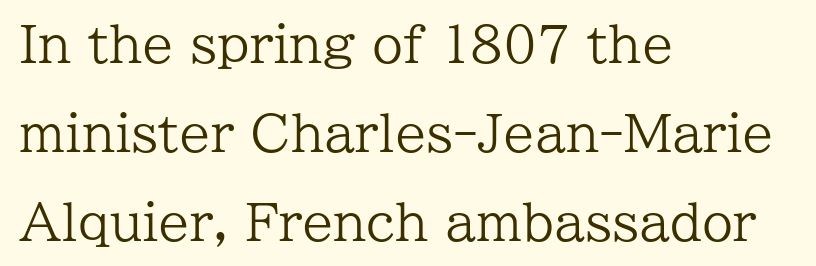
Horizontally, the lines are justified to the leading edge only. Words float on clear page, feet unadorned. The face used here is proportionally spaced, like ordinary book or web type. These lines are composed in type with serifs. Compared with a typical body face, this is equally light or lighter still. Nothing unusual about the tracking: characters are spaced as the font intends.
